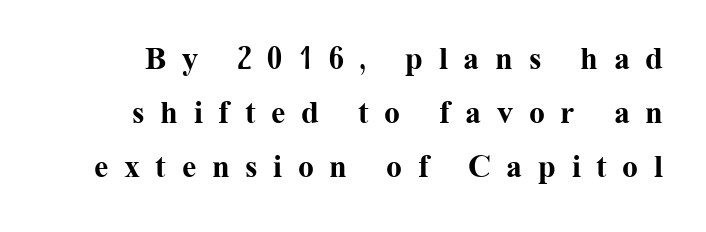
Q: Is the text bold? A: Yes.
Q: Is the text italic (slanted)? A: No, it is upright.
Q: Is the typeface a serif or a sans-serif typeface? A: Serif.
Q: Is the text underlined? A: No.
Q: Is the spacing between letters normal or unusually wide? A: Unusually wide.
Q: Is the spacing between lines tight, normal or loose? A: Normal.
Q: Width (condensed, normal, or wide)? A: Normal.
Q: Stroke contrast? A: Medium.
Q: x-height? A: Medium.
Q: Monospaced? A: No.
